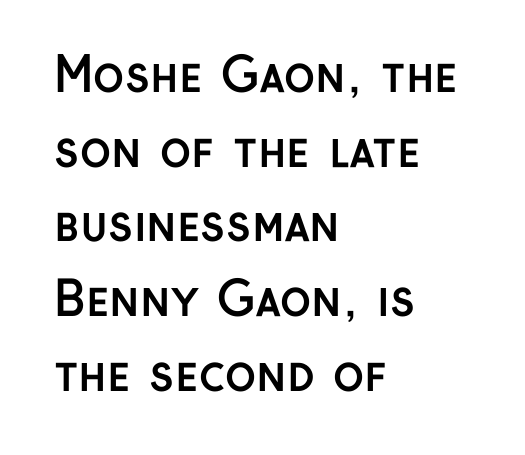
The image shows 47 px semibold sans-serif type, upright; set left-aligned, normal line spacing (1.59x), normal letter spacing, not underlined; low stroke contrast and a medium x-height.
